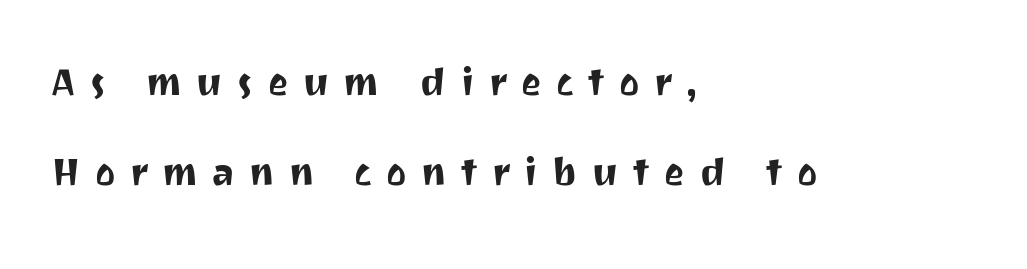
{"serif": "no", "italic": "no", "width": "normal", "stroke_contrast": "medium", "x_height": "medium", "monospaced": "no", "underline": "no", "align": "left", "line_spacing_ratio": 1.87, "letter_spacing": "wide", "letter_spacing_em": 0.3, "glyph_px": 48}
